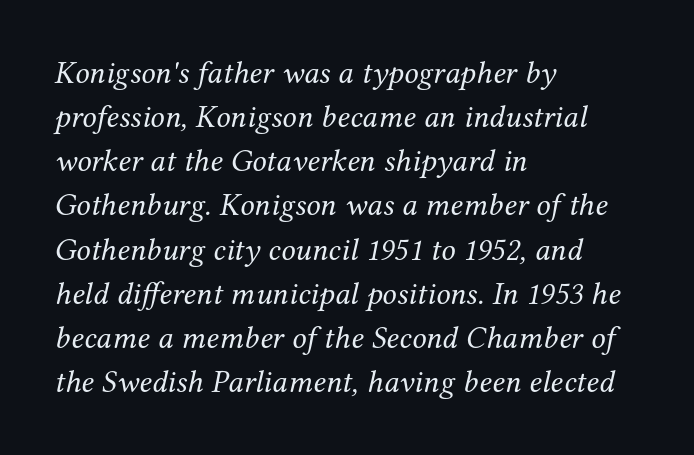
Slant detected: the letters are inclined. Examine the stroke ends and you'll spot serifs. There is no visible air inserted between adjacent glyphs. Notice how descenders clear the ascenders below comfortably — that's standard leading.
